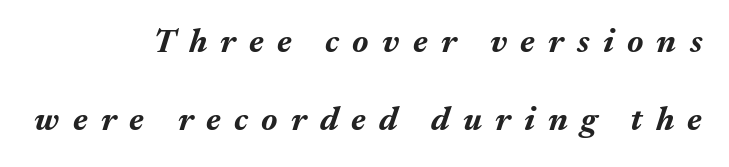
Q: Is the text bold? A: Yes.
Q: Is the text italic (slanted)? A: Yes, it leans right by about 17 degrees.
Q: Is the text underlined? A: No.
Q: How is the paragraph aligned? A: Right-aligned.
Q: Is the spacing between letters normal or unusually wide? A: Unusually wide.
Q: Is the spacing between lines tight, normal or loose? A: Loose.
Q: Width (condensed, normal, or wide)? A: Normal.
Q: Stroke contrast? A: Medium.
Q: x-height? A: Medium.
Q: Monospaced? A: No.
